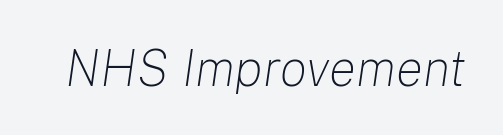
Italic? Definitely — the glyphs are oblique. Letters rest on an invisible, unmarked baseline. Here the designer chose a conventional face with non-uniform glyph widths. Weight: not bold — regular or lighter.
